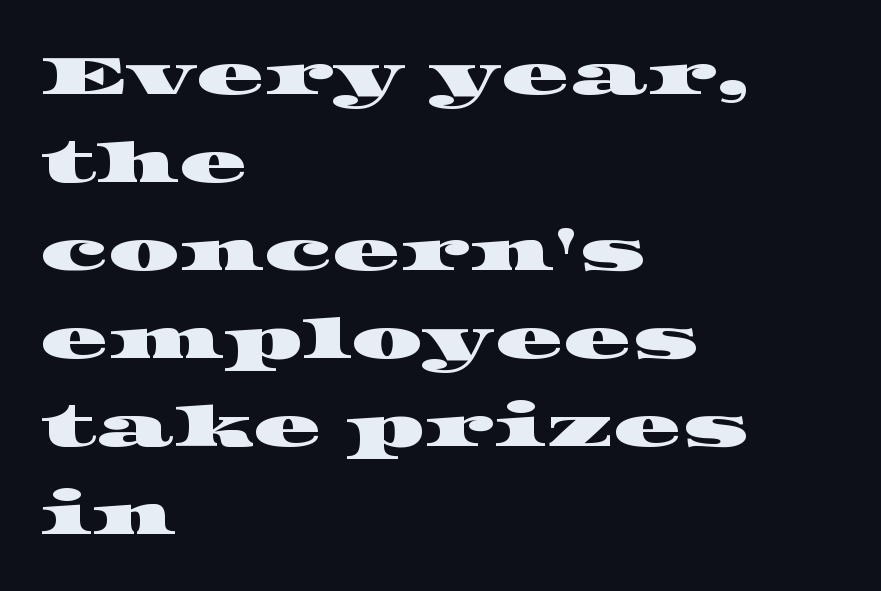
You could not count columns in this text — the font is proportionally spaced. Bare-footed words on every line. In terms of leading, this rendering sits right in the middle. Serifs: yes, visible at the terminals of the letterforms. If you drew a ruler down the left edge, every line would touch it.
